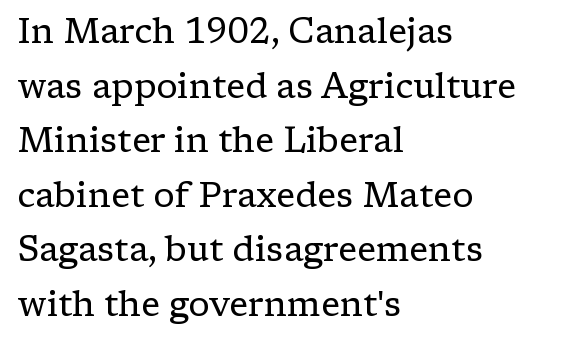
A roman cut, with each character standing at attention. What's the leading like? Ordinary, nothing unusual. The type is set solid horizontally, with unmodified tracking. These lines are rendered in a variable-pitch font. Every row of glyphs begins at an identical x-position on the left.
